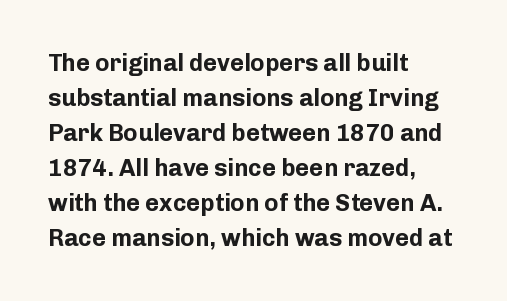
A classic flush-left, rag-right setting is used for this passage. The strokes are fattened all the way to bold. Plain, unruled lines of type. Tracking value appears to be zero — textbook default spacing.
